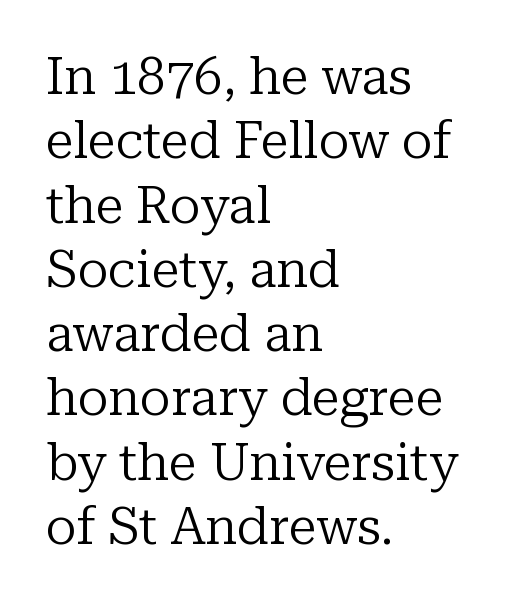
{"serif": "yes", "italic": "no", "bold": "no", "weight": "regular", "width": "normal", "stroke_contrast": "low", "x_height": "medium", "monospaced": "no", "underline": "no", "align": "left", "line_spacing": "normal", "line_spacing_ratio": 1.26, "letter_spacing": "normal", "letter_spacing_em": 0.0, "glyph_px": 51}
